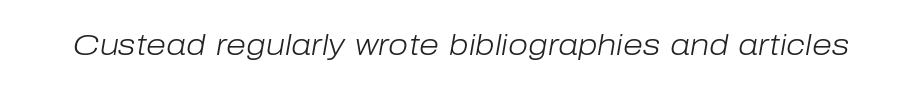
The specimen omits any rule beneath the text block's lines. Caption: standard tracking, unaltered. The letters are slanted; this is an italic face. These glyphs show unthickened strokes, regular width or finer.
